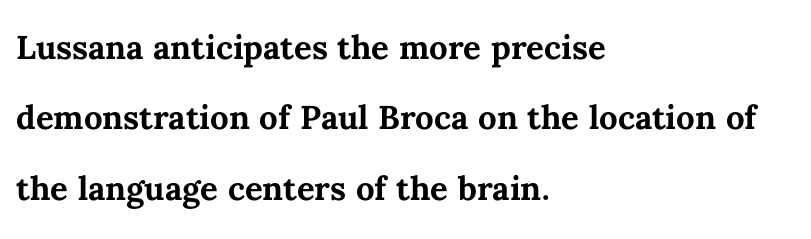
Q: Is the text bold? A: Yes.
Q: Is the text italic (slanted)? A: No, it is upright.
Q: Is the text underlined? A: No.
Q: How is the paragraph aligned? A: Left-aligned.
Q: Is the spacing between letters normal or unusually wide? A: Normal.
Q: Is the spacing between lines tight, normal or loose? A: Normal.
Q: Width (condensed, normal, or wide)? A: Normal.
Q: Stroke contrast? A: Medium.
Q: x-height? A: Medium.
Q: Monospaced? A: No.
